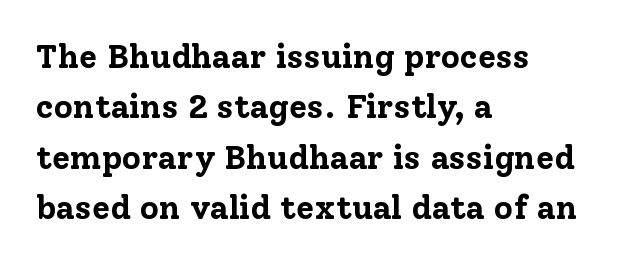
{"serif": "yes", "italic": "no", "bold": "yes", "weight": "bold", "width": "normal", "stroke_contrast": "low", "x_height": "medium", "monospaced": "no", "underline": "no", "align": "left", "line_spacing": "normal", "line_spacing_ratio": 1.53, "letter_spacing": "normal", "letter_spacing_em": 0.0, "glyph_px": 33}
